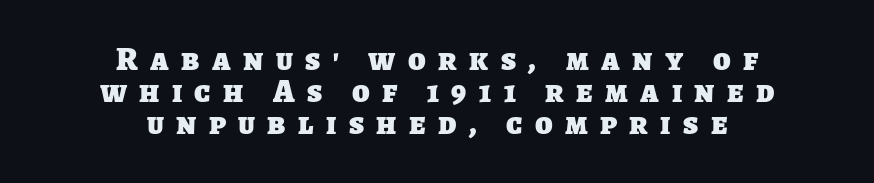
Q: Is the text bold? A: Yes.
Q: Is the typeface a serif or a sans-serif typeface? A: Sans-serif.
Q: Is the text underlined? A: No.
Q: How is the paragraph aligned? A: Centered.
Q: Is the spacing between letters normal or unusually wide? A: Unusually wide.
Q: Is the spacing between lines tight, normal or loose? A: Tight.
Q: Width (condensed, normal, or wide)? A: Normal.
Q: Stroke contrast? A: Low.
Q: x-height? A: Large.
Q: Monospaced? A: No.
